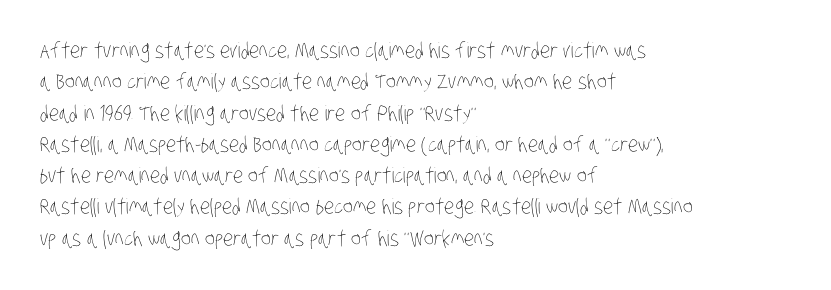
Q: Is the text bold? A: No.
Q: Is the text underlined? A: No.
Q: How is the paragraph aligned? A: Left-aligned.
Q: Is the spacing between letters normal or unusually wide? A: Normal.
Q: Is the spacing between lines tight, normal or loose? A: Normal.
